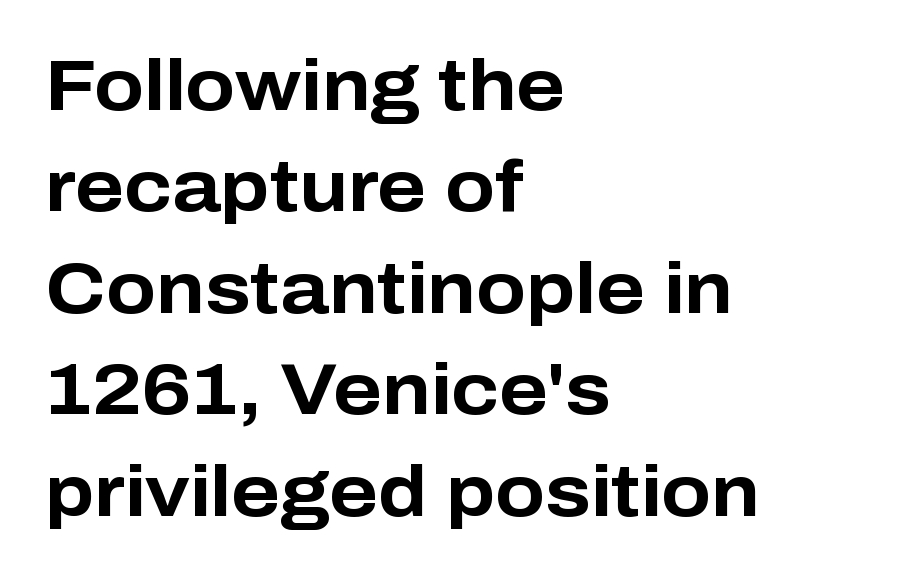
{"serif": "no", "italic": "no", "bold": "yes", "weight": "bold", "width": "normal", "stroke_contrast": "low", "x_height": "medium", "monospaced": "no", "underline": "no", "align": "left", "line_spacing": "normal", "line_spacing_ratio": 1.39, "letter_spacing": "normal", "letter_spacing_em": 0.0, "glyph_px": 73}
